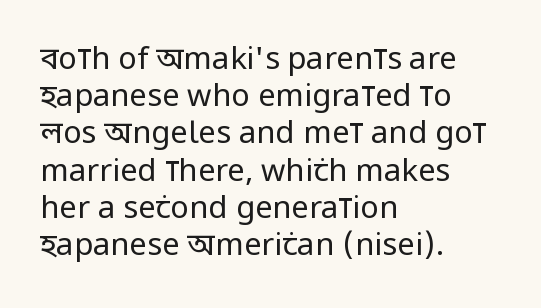
{"serif": "no", "italic": "no", "bold": "no", "weight": "regular", "width": "condensed", "stroke_contrast": "low", "x_height": "large", "monospaced": "no", "underline": "no", "align": "left", "line_spacing_ratio": 1.2, "letter_spacing": "normal", "letter_spacing_em": 0.0, "glyph_px": 31}
